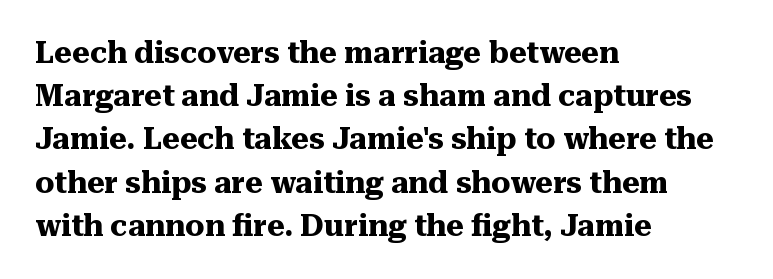
The image shows 30 px heavy serif type, upright; set left-aligned, normal line spacing (1.44x), normal letter spacing, not underlined; medium stroke contrast and a medium x-height.
